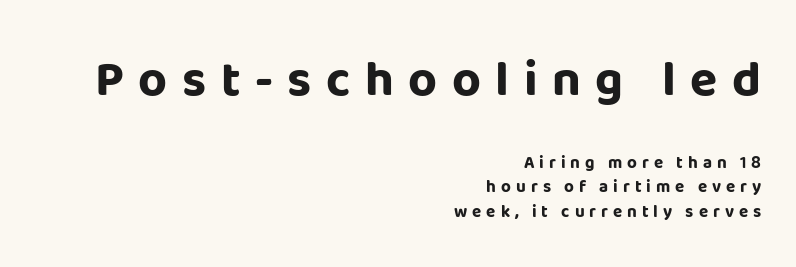
{"serif": "no", "italic": "no", "bold": "yes", "weight": "bold", "width": "normal", "stroke_contrast": "low", "x_height": "large", "monospaced": "no", "underline": "no", "align": "right", "line_spacing": "normal", "line_spacing_ratio": 1.44, "letter_spacing": "wide", "letter_spacing_em": 0.29, "larger_block": "first", "size_ratio": 2.94, "glyph_px": 50}
